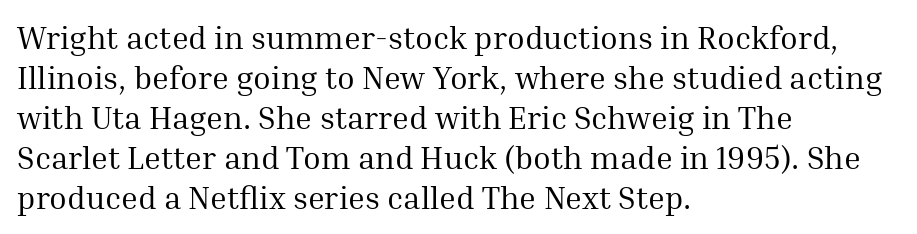
{"serif": "yes", "italic": "no", "bold": "no", "weight": "regular", "width": "normal", "stroke_contrast": "medium", "x_height": "medium", "monospaced": "no", "underline": "no", "align": "left", "line_spacing": "normal", "line_spacing_ratio": 1.25, "letter_spacing": "normal", "letter_spacing_em": 0.0, "glyph_px": 32}
